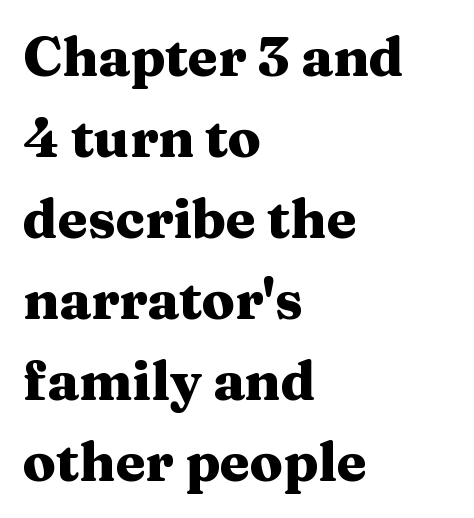
Q: Is the text bold? A: Yes.
Q: Is the text italic (slanted)? A: No, it is upright.
Q: Is the typeface a serif or a sans-serif typeface? A: Serif.
Q: Is the text underlined? A: No.
Q: How is the paragraph aligned? A: Left-aligned.
Q: Is the spacing between letters normal or unusually wide? A: Normal.
Q: Is the spacing between lines tight, normal or loose? A: Normal.
Q: Width (condensed, normal, or wide)? A: Wide.
Q: Stroke contrast? A: Medium.
Q: x-height? A: Medium.
Q: Monospaced? A: No.
